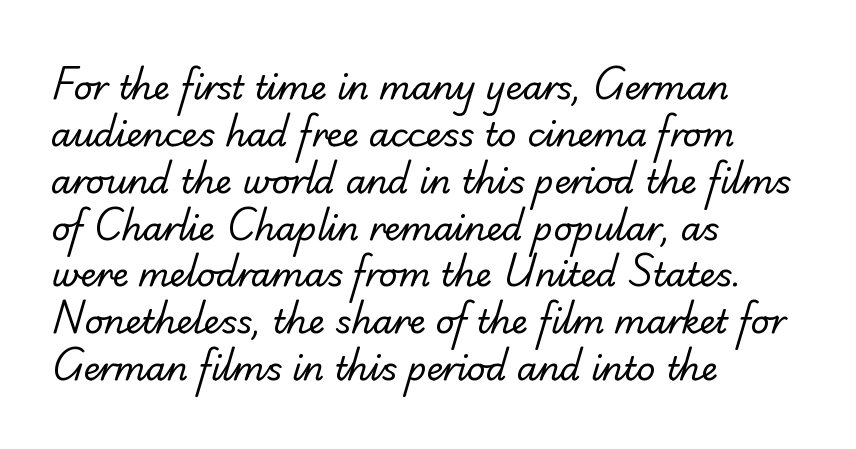
Q: Is the text bold? A: No.
Q: Is the typeface a serif or a sans-serif typeface? A: Sans-serif.
Q: Is the text underlined? A: No.
Q: How is the paragraph aligned? A: Left-aligned.
Q: Is the spacing between letters normal or unusually wide? A: Normal.
Q: Is the spacing between lines tight, normal or loose? A: Normal.
Q: Width (condensed, normal, or wide)? A: Normal.
Q: Stroke contrast? A: Low.
Q: x-height? A: Small.
Q: Monospaced? A: No.
